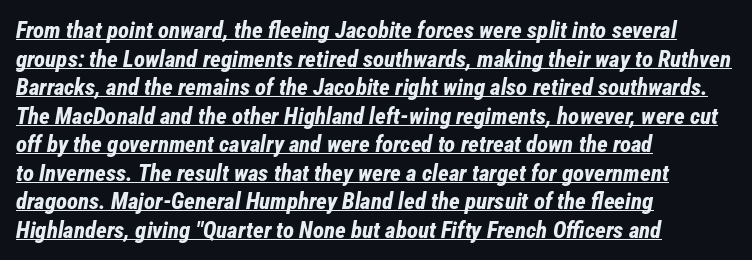
{"italic": "yes", "lean": "right", "slant_degrees": 12, "bold": "yes", "underline": "yes", "align": "left", "line_spacing_ratio": 1.24, "letter_spacing": "normal", "letter_spacing_em": 0.0, "glyph_px": 23}
